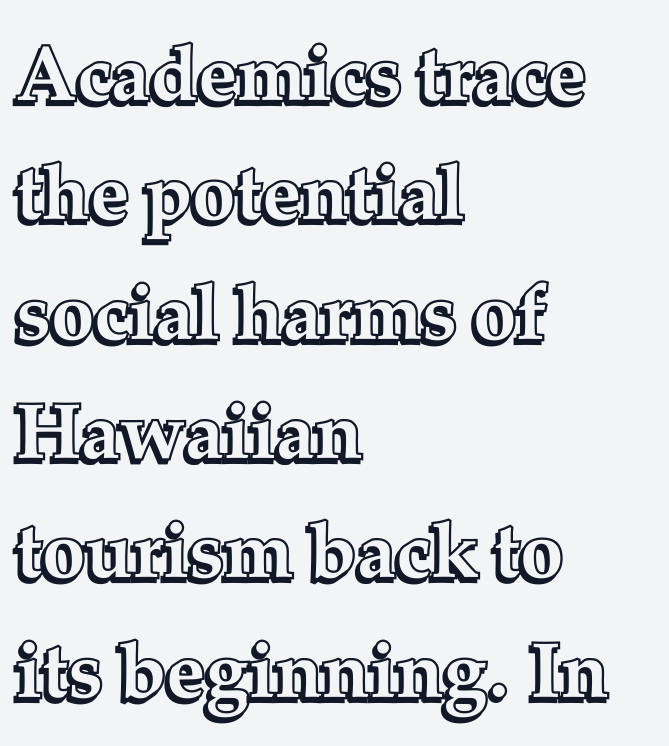
Bare-footed words on every line. The lines in this sample share a left origin and differ only in where they stop. This block has exactly the height ordinary leading produces. Designer's note — italics off, roman on. You could not count columns in this text — the font is proportionally spaced.
